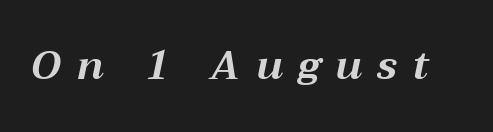
{"italic": "yes", "lean": "right", "slant_degrees": 12, "bold": "yes", "weight": "bold", "width": "normal", "stroke_contrast": "medium", "x_height": "medium", "monospaced": "no", "underline": "no", "letter_spacing": "wide", "letter_spacing_em": 0.39, "glyph_px": 40}
